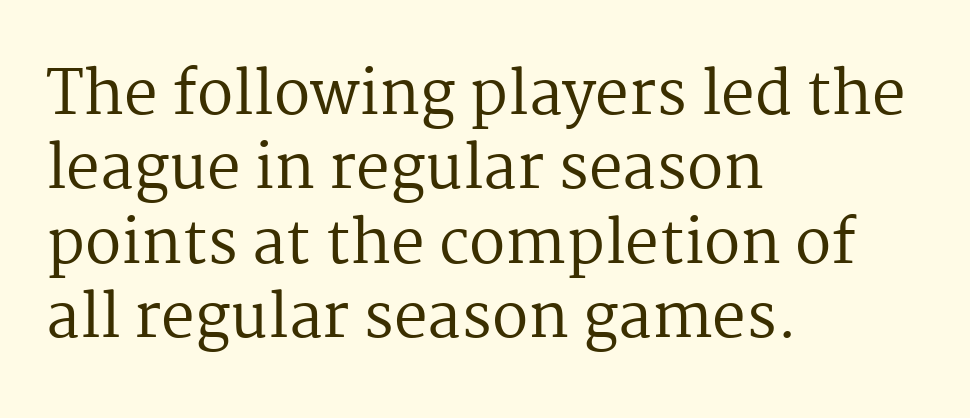
Visually the block forms a straight wall on the left and a jagged coastline on the right. Stroke terminals: seriffed. Tracking value appears to be zero — textbook default spacing. The space beneath each line is pristine and unruled. A typesetter would mark this as roman, not italic.
